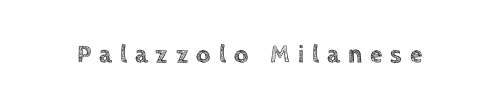
Q: Is the text italic (slanted)? A: No, it is upright.
Q: Is the text underlined? A: No.
Q: Is the spacing between letters normal or unusually wide? A: Unusually wide.
